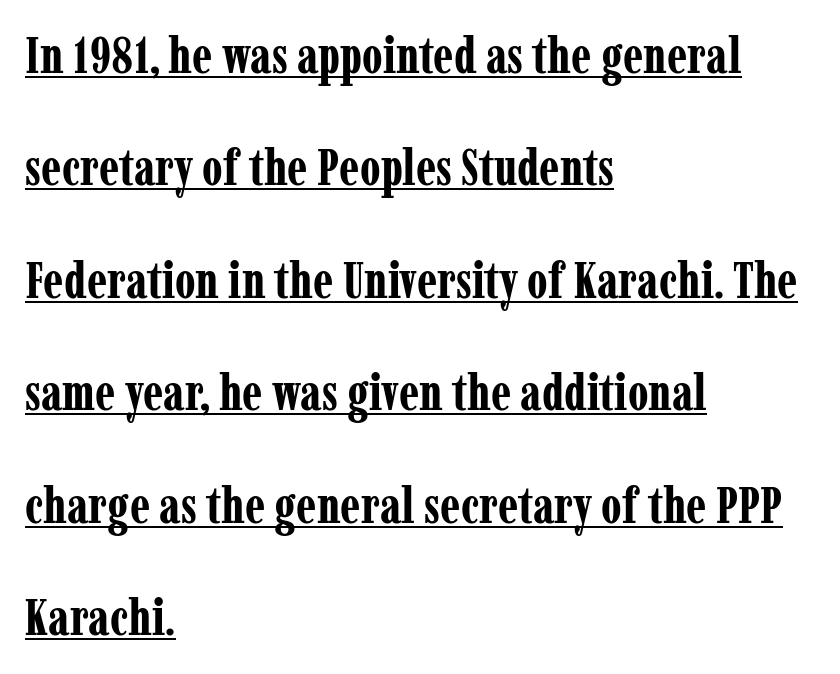
Q: Is the text bold? A: Yes.
Q: Is the text italic (slanted)? A: No, it is upright.
Q: Is the typeface a serif or a sans-serif typeface? A: Serif.
Q: Is the text underlined? A: Yes.
Q: How is the paragraph aligned? A: Left-aligned.
Q: Is the spacing between letters normal or unusually wide? A: Normal.
Q: Is the spacing between lines tight, normal or loose? A: Loose.
Q: Width (condensed, normal, or wide)? A: Condensed.
Q: Stroke contrast? A: Low.
Q: x-height? A: Medium.
Q: Monospaced? A: No.
